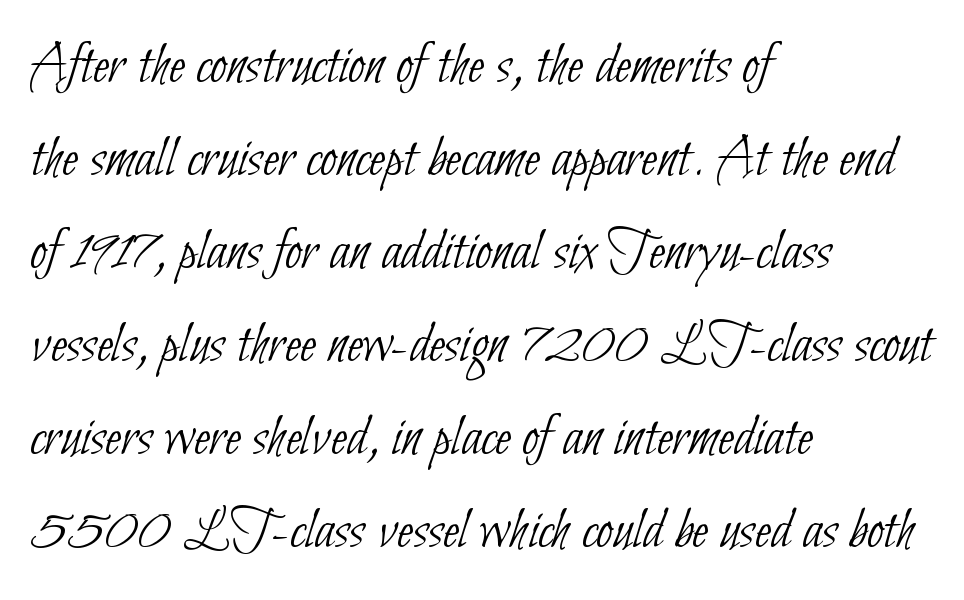
Typographically, this falls in the sans-serif category. Quick note: underline off. Letter spacing: default. Looks like regular typesetting: each glyph gets only the width it needs. Normally led — the rows are evenly, conventionally spaced. Stems and bowls with no extra thickness — not bold.
